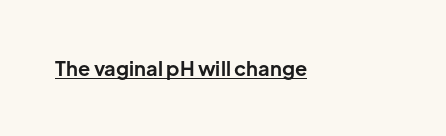
These lines carry a lot of weight — the face is fully bold. In terms of posture, this sample is upright. Does extra space separate the letters? No, they use regular spacing. This is underlined copy, the kind a proofreader might mark for attention. Casual observation: everything's shoved over to the left.
